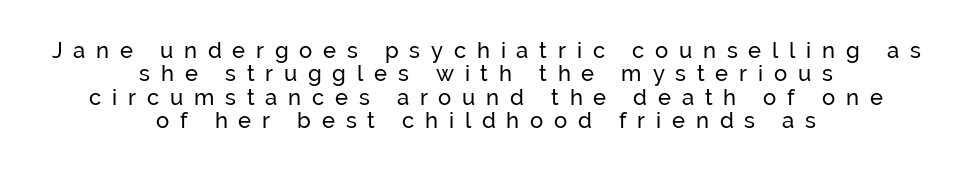
No word sits above an underline. Cramped leading. Leftover space on each line is divided equally before and after the words. Is there any slant? The stems are plumb.
